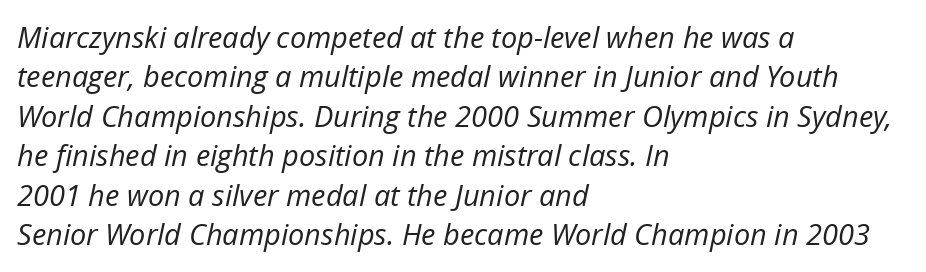
Q: Is the text bold? A: No.
Q: Is the text italic (slanted)? A: Yes, it leans right by about 12 degrees.
Q: Is the text underlined? A: No.
Q: How is the paragraph aligned? A: Left-aligned.
Q: Is the spacing between letters normal or unusually wide? A: Normal.
Q: Is the spacing between lines tight, normal or loose? A: Normal.
Q: Width (condensed, normal, or wide)? A: Normal.
Q: Stroke contrast? A: Low.
Q: x-height? A: Medium.
Q: Monospaced? A: No.
